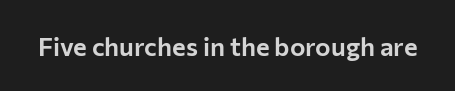
Is there any slant? The stems are plumb. Descenders are the only things crossing below the line. The line texture is even and compact thanks to regular tracking.
